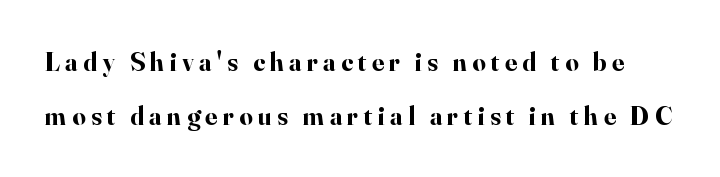
The image shows 26 px bold type, upright; set loose line spacing (2.06x), unusually wide letter spacing (+0.21 em), not underlined.
